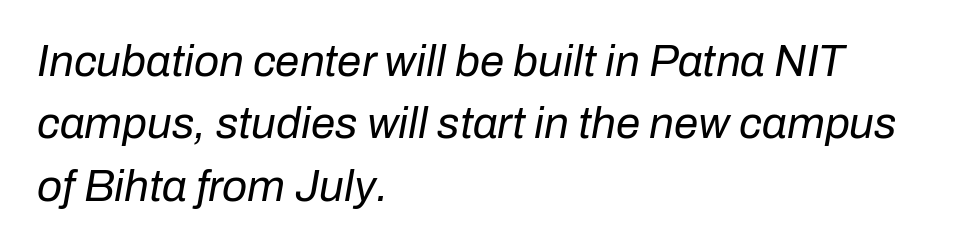
The image shows 44 px regular-weight type, italic (leaning right); set left-aligned, normal line spacing (1.42x), normal letter spacing, not underlined; low stroke contrast and a medium x-height.
